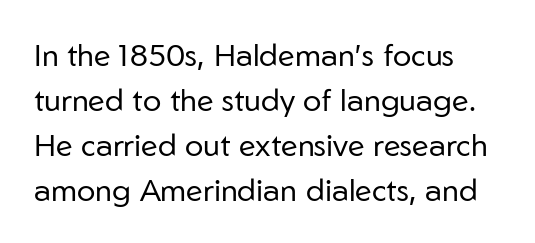
Casual observation: everything's shoved over to the left. The line texture is even and compact thanks to regular tracking. A bare baseline throughout the passage. Each letter's strokes conclude bluntly, with no projecting serifs. The letters advance in unequal steps, a hallmark of proportional type. Is the stroke heavy? The answer is a plain regular-or-lighter.
